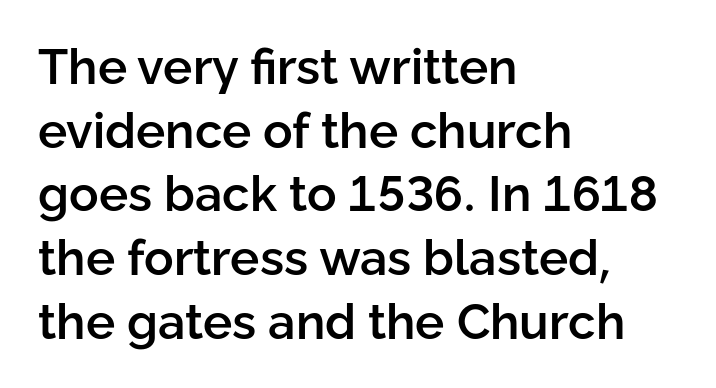
Q: Is the text bold? A: Semi-bold.
Q: Is the text italic (slanted)? A: No, it is upright.
Q: Is the typeface a serif or a sans-serif typeface? A: Sans-serif.
Q: Is the text underlined? A: No.
Q: How is the paragraph aligned? A: Left-aligned.
Q: Is the spacing between letters normal or unusually wide? A: Normal.
Q: Is the spacing between lines tight, normal or loose? A: Normal.
Q: Width (condensed, normal, or wide)? A: Normal.
Q: Stroke contrast? A: Low.
Q: x-height? A: Medium.
Q: Monospaced? A: No.
